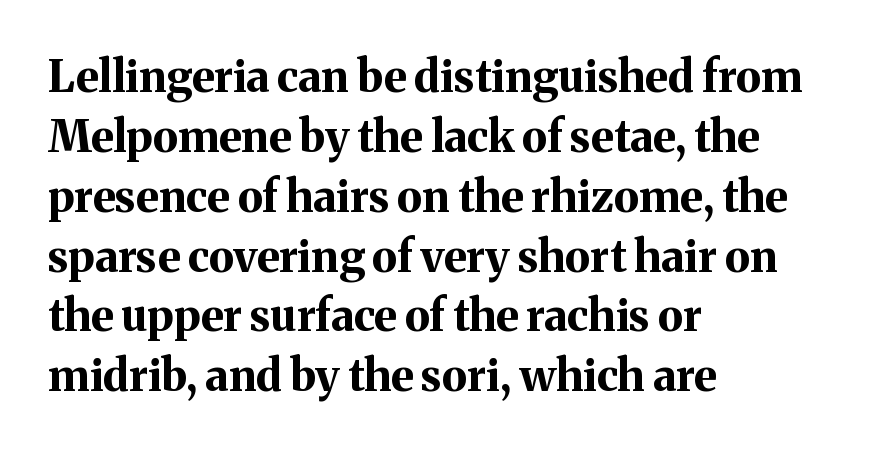
Here the glyphs are tracked normally, forming tight word shapes. Rule under the text: the space is simply empty. Think of a printed novel: that variable character pitch is what you see here. This sample uses a serif face.
